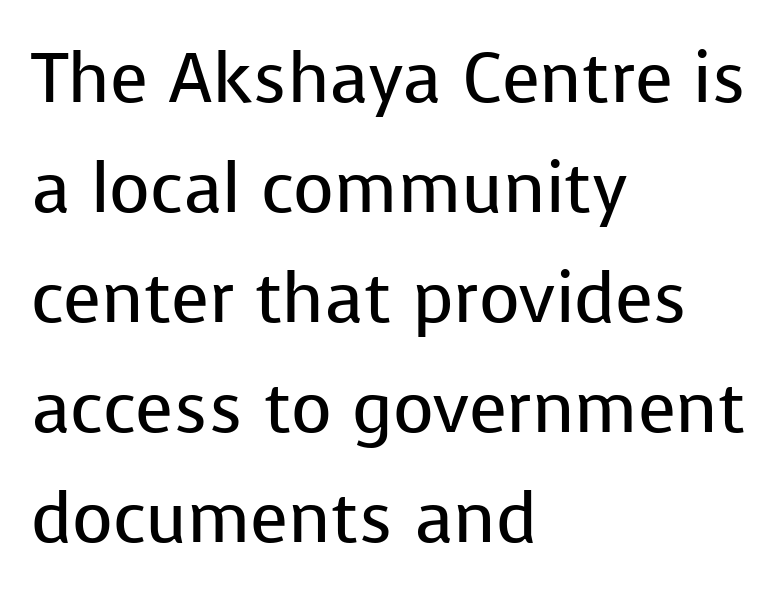
The image shows 70 px regular-weight sans-serif type, upright; set left-aligned, normal line spacing (1.57x), normal letter spacing, not underlined; low stroke contrast and a medium x-height.
